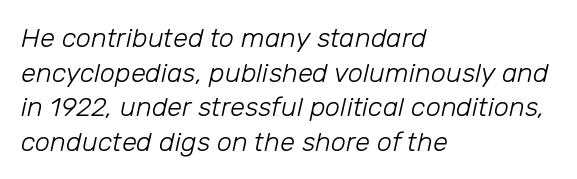
Q: Is the text bold? A: No.
Q: Is the text italic (slanted)? A: Yes, it leans right by about 12 degrees.
Q: Is the text underlined? A: No.
Q: How is the paragraph aligned? A: Left-aligned.
Q: Is the spacing between letters normal or unusually wide? A: Normal.
Q: Is the spacing between lines tight, normal or loose? A: Normal.
